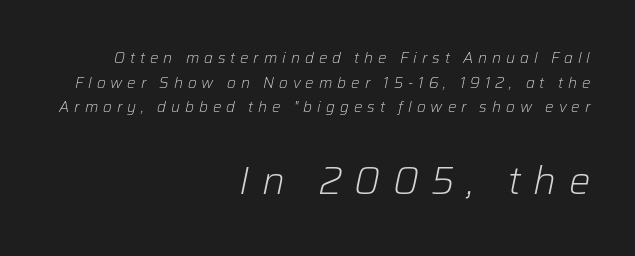
{"italic": "yes", "lean": "right", "slant_degrees": 12, "bold": "no", "weight": "light", "width": "normal", "stroke_contrast": "low", "x_height": "medium", "monospaced": "no", "underline": "no", "align": "right", "line_spacing": "normal", "line_spacing_ratio": 1.65, "letter_spacing": "wide", "letter_spacing_em": 0.33, "larger_block": "second", "size_ratio": 2.53, "glyph_px": 38}
